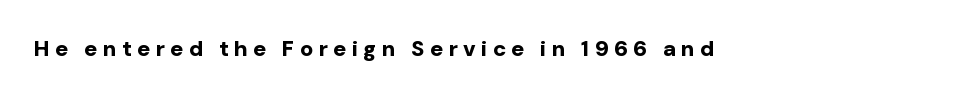
Q: Is the text bold? A: Yes.
Q: Is the text italic (slanted)? A: No, it is upright.
Q: Is the text underlined? A: No.
Q: Is the spacing between letters normal or unusually wide? A: Unusually wide.
